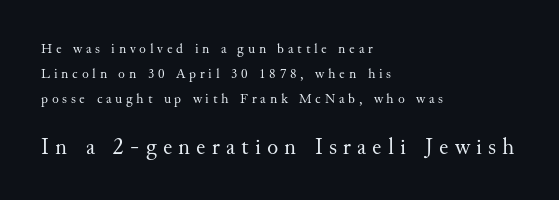
Q: Is the text bold? A: No.
Q: Is the text italic (slanted)? A: No, it is upright.
Q: Is the text underlined? A: No.
Q: How is the paragraph aligned? A: Left-aligned.
Q: Is the spacing between letters normal or unusually wide? A: Unusually wide.
Q: Which block of text is set in a larger size, the first (top) or the second (bottom)? A: The second (bottom) one.
